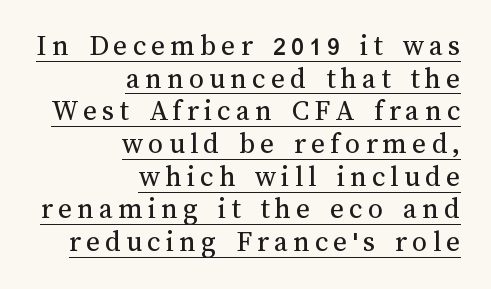
{"italic": "no", "bold": "no", "weight": "regular", "width": "normal", "stroke_contrast": "medium", "x_height": "medium", "monospaced": "no", "underline": "yes", "align": "right", "line_spacing": "tight", "line_spacing_ratio": 1.09, "glyph_px": 30}
